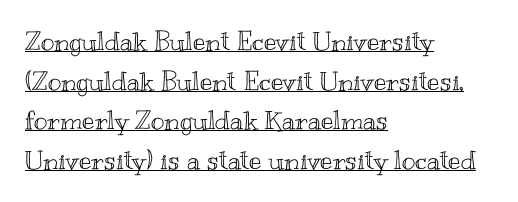
{"italic": "no", "underline": "yes", "align": "left", "line_spacing": "normal", "line_spacing_ratio": 1.52, "letter_spacing": "normal", "letter_spacing_em": 0.0, "glyph_px": 26}
